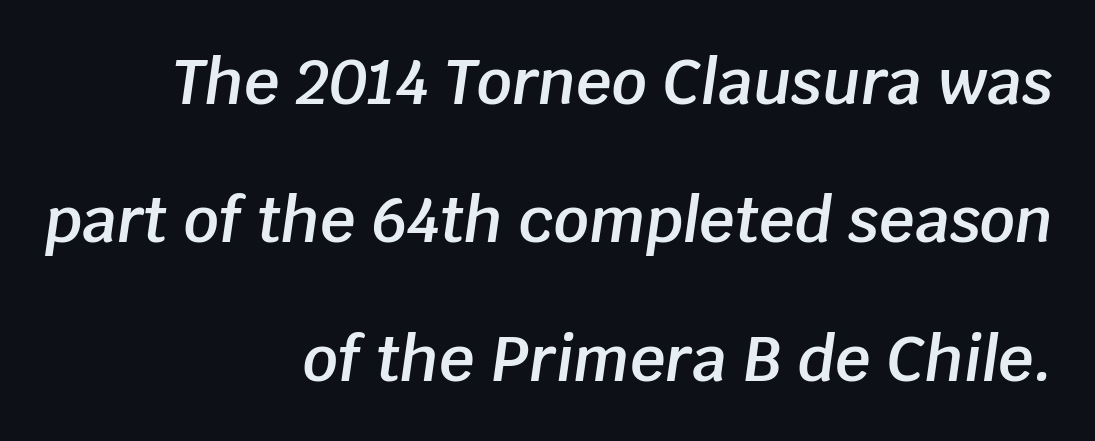
Q: Is the text bold? A: Semi-bold.
Q: Is the text italic (slanted)? A: Yes, it leans right by about 8 degrees.
Q: Is the text underlined? A: No.
Q: How is the paragraph aligned? A: Right-aligned.
Q: Is the spacing between letters normal or unusually wide? A: Normal.
Q: Is the spacing between lines tight, normal or loose? A: Loose.
Q: Width (condensed, normal, or wide)? A: Normal.
Q: Stroke contrast? A: Low.
Q: x-height? A: Large.
Q: Monospaced? A: No.
